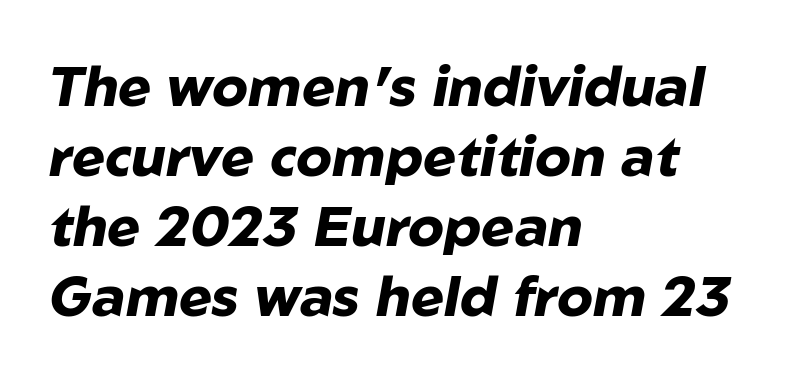
The image shows 56 px heavy type, italic (leaning right); set left-aligned, normal line spacing (1.25x), normal letter spacing, not underlined; low stroke contrast and a medium x-height.
